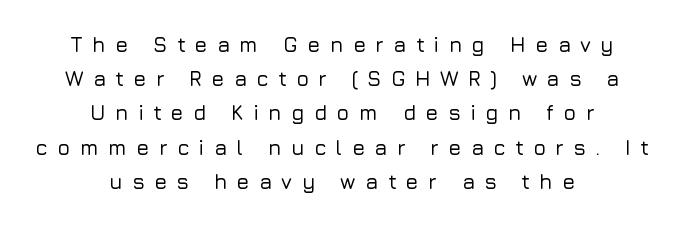
The image shows 21 px text type, upright; set centered, normal line spacing (1.63x), unusually wide letter spacing (+0.45 em), not underlined.
